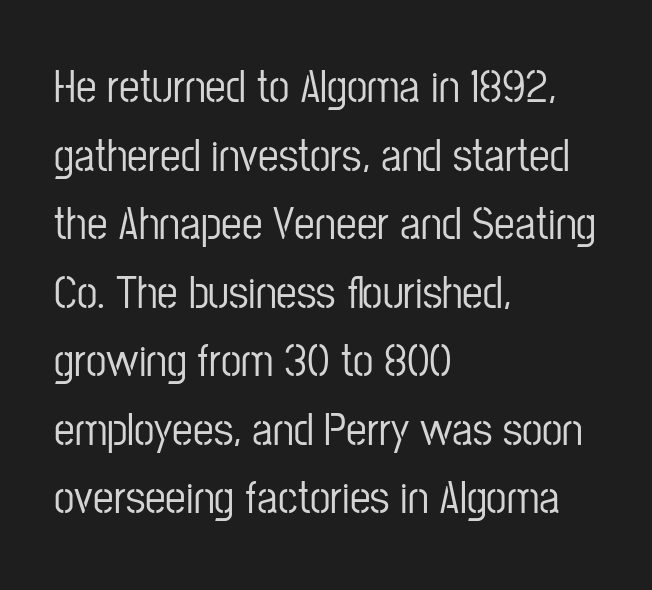
This rendering uses left alignment, leaving the right contour irregular. Spacing between characters is what you'd get straight out of the box. Is there much room between lines? A standard amount, neither cramped nor airy. This is the regular roman posture of the typeface. Spacing verdict: proportional, widths tailored to each character.
